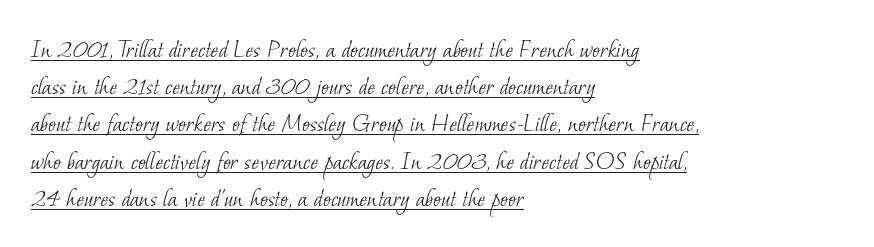
{"bold": "no", "underline": "yes", "align": "left", "line_spacing": "normal", "line_spacing_ratio": 1.43, "letter_spacing": "normal", "letter_spacing_em": 0.0, "glyph_px": 26}
